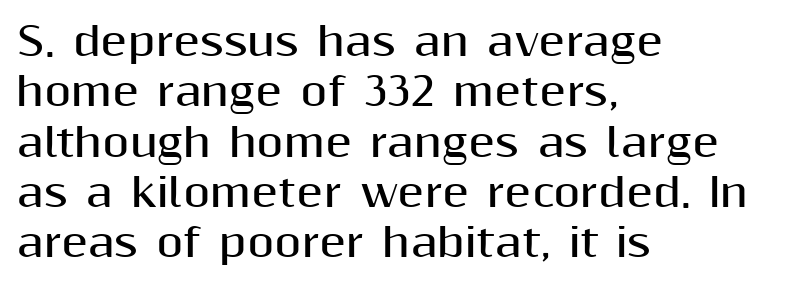
You can tell from the bare stems that sans-serif type was used. The letters are bold, with thick, heavy strokes. Words appear dense and cohesive because spacing is normal. A typesetter would call this leading conventional body-copy spacing. Is this a fixed-width face? No — the glyphs have proportional, varying widths.
